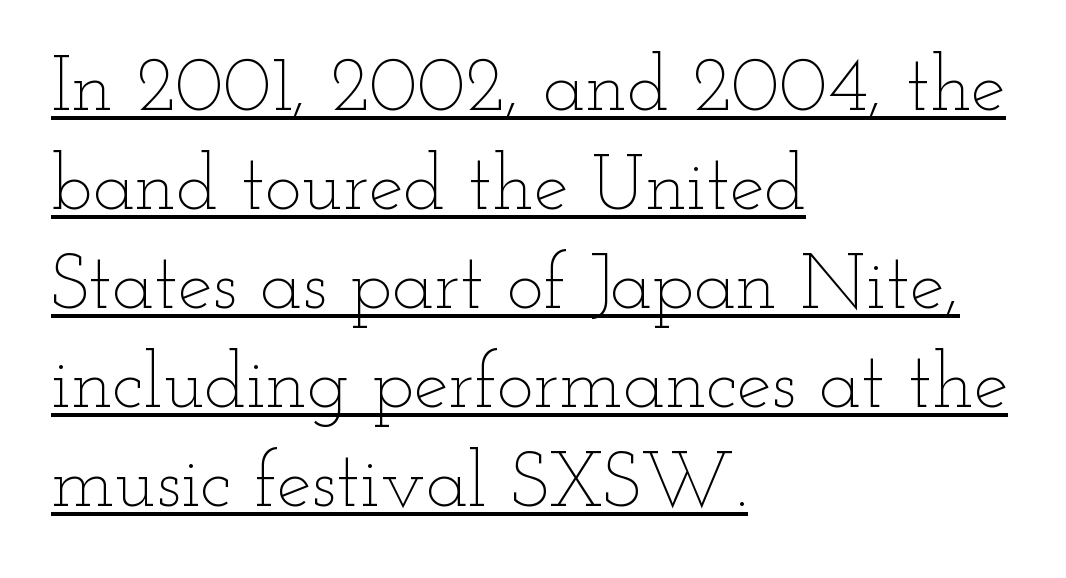
{"italic": "no", "bold": "no", "weight": "thin", "width": "wide", "stroke_contrast": "low", "x_height": "small", "monospaced": "no", "underline": "yes", "align": "left", "line_spacing": "normal", "line_spacing_ratio": 1.27, "letter_spacing": "normal", "letter_spacing_em": 0.0, "glyph_px": 78}
